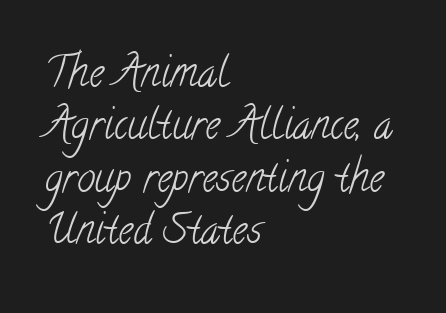
The image shows 41 px light, condensed type; set left-aligned, normal line spacing (1.28x), normal letter spacing, not underlined; low stroke contrast and a small x-height.
